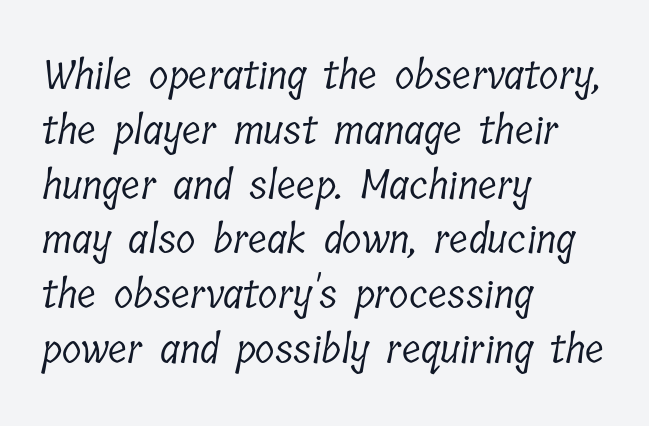
Unbolded letterforms with no extra heft. Caption: multi-line text, flush left, ragged right. Any mark beneath the type? The region is blank. Examine the stroke ends and you'll spot serifs. There is no visible air inserted between adjacent glyphs.
